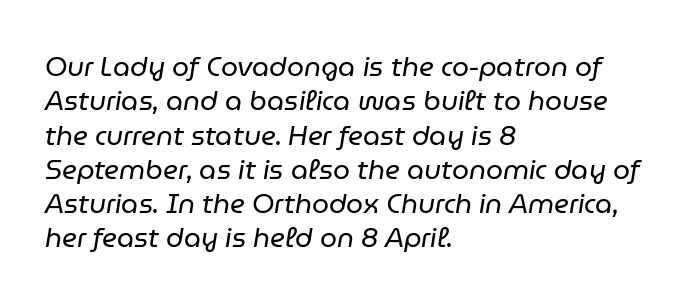
{"italic": "yes", "lean": "right", "slant_degrees": 9, "bold": "no", "underline": "no", "align": "left", "line_spacing": "normal", "line_spacing_ratio": 1.27, "letter_spacing": "normal", "letter_spacing_em": 0.0, "glyph_px": 27}
